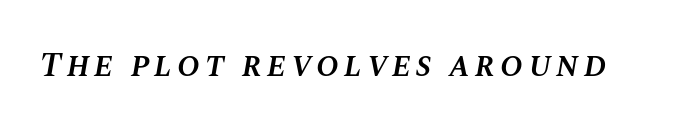
Q: Is the text bold? A: Semi-bold.
Q: Is the text italic (slanted)? A: Yes, it leans right by about 10 degrees.
Q: Is the text underlined? A: No.
Q: Width (condensed, normal, or wide)? A: Normal.
Q: Stroke contrast? A: Medium.
Q: x-height? A: Large.
Q: Monospaced? A: No.
